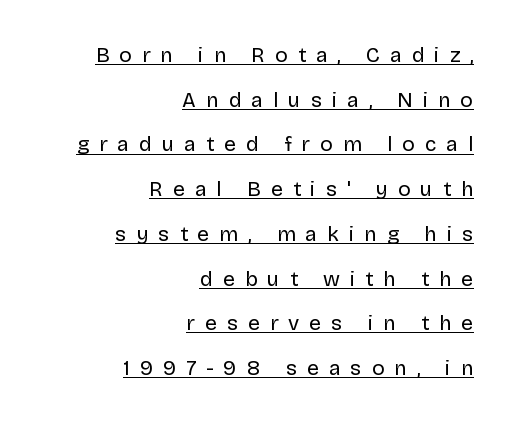
The image shows 21 px text type, upright; set right-aligned, loose line spacing (2.13x), unusually wide letter spacing (+0.48 em), underlined.
